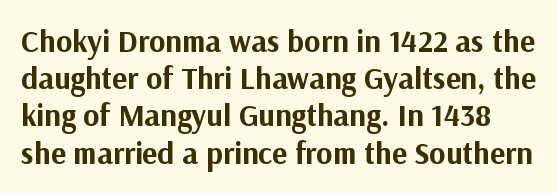
Q: Is the text bold? A: Yes.
Q: Is the text italic (slanted)? A: No, it is upright.
Q: Is the typeface a serif or a sans-serif typeface? A: Sans-serif.
Q: Is the text underlined? A: No.
Q: Is the spacing between letters normal or unusually wide? A: Normal.
Q: Width (condensed, normal, or wide)? A: Normal.
Q: Stroke contrast? A: Medium.
Q: x-height? A: Medium.
Q: Monospaced? A: No.
